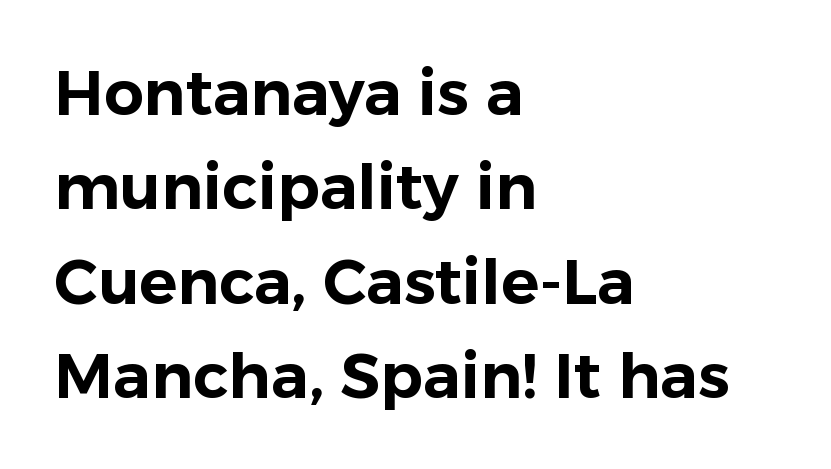
The image shows 63 px sans-serif type, upright; set left-aligned, normal line spacing (1.5x), normal letter spacing, not underlined; low stroke contrast and a medium x-height.
